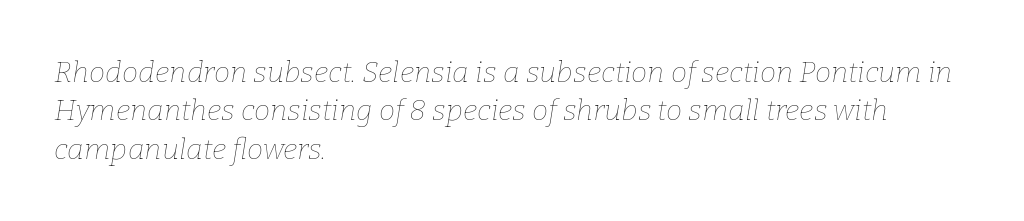
The image shows 29 px thin type, italic (leaning right); set left-aligned, normal line spacing (1.32x), normal letter spacing, not underlined; low stroke contrast and a medium x-height.
